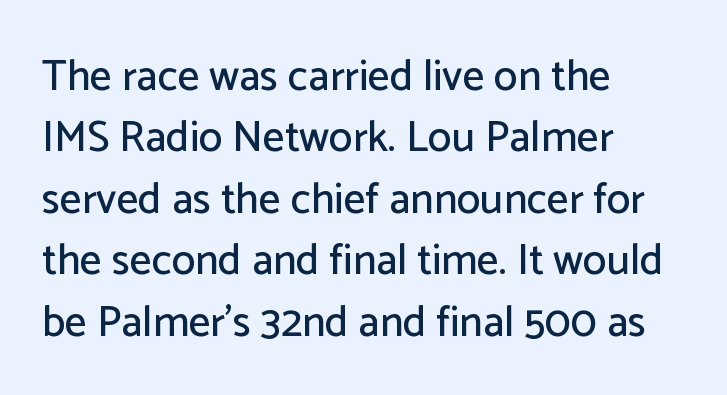
{"serif": "no", "italic": "no", "width": "normal", "stroke_contrast": "low", "x_height": "medium", "monospaced": "no", "underline": "no", "align": "left", "line_spacing": "normal", "line_spacing_ratio": 1.43, "letter_spacing": "normal", "letter_spacing_em": 0.0, "glyph_px": 43}
